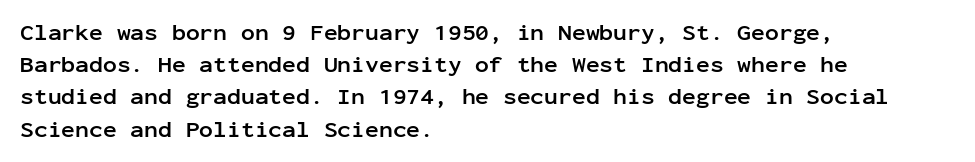
The image shows 23 px bold type, upright; set left-aligned, normal line spacing (1.4x), normal letter spacing, not underlined.
